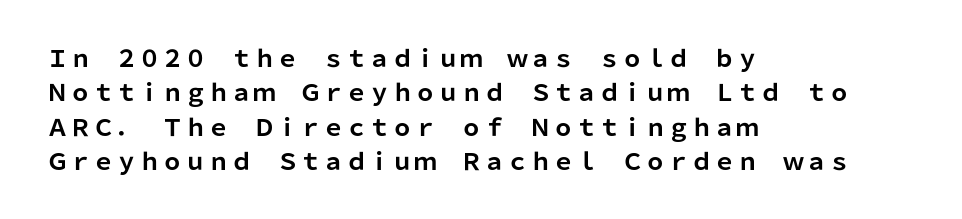
{"italic": "no", "bold": "yes", "underline": "no", "align": "left", "line_spacing": "normal", "line_spacing_ratio": 1.49, "letter_spacing": "normal", "letter_spacing_em": 0.0, "glyph_px": 23}
